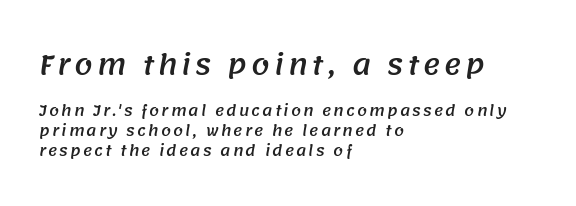
{"underline": "no", "align": "left", "line_spacing": "normal", "line_spacing_ratio": 1.43, "larger_block": "first", "size_ratio": 1.86, "glyph_px": 26}
